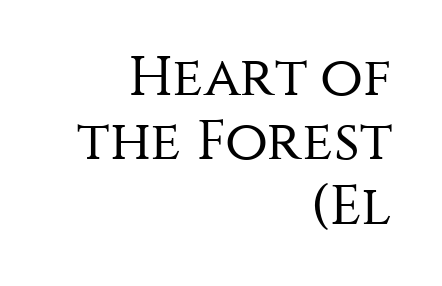
Q: Is the text bold? A: No.
Q: Is the text italic (slanted)? A: No, it is upright.
Q: Is the typeface a serif or a sans-serif typeface? A: Sans-serif.
Q: Is the text underlined? A: No.
Q: How is the paragraph aligned? A: Right-aligned.
Q: Is the spacing between letters normal or unusually wide? A: Normal.
Q: Is the spacing between lines tight, normal or loose? A: Tight.
Q: Width (condensed, normal, or wide)? A: Normal.
Q: Stroke contrast? A: Medium.
Q: x-height? A: Large.
Q: Monospaced? A: No.
